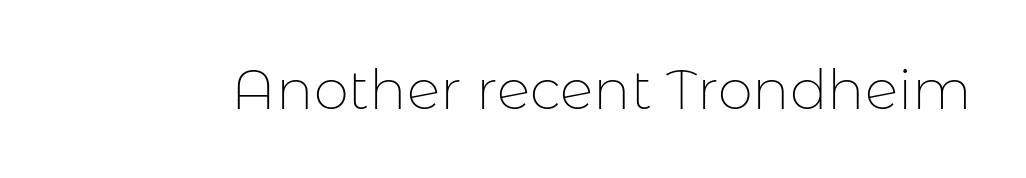
Quick note: not italic, upright. Rule under the text: the space is simply empty. The type family on display is of the sans-serif kind. The tracking reads as untouched default to a designer's eye.
